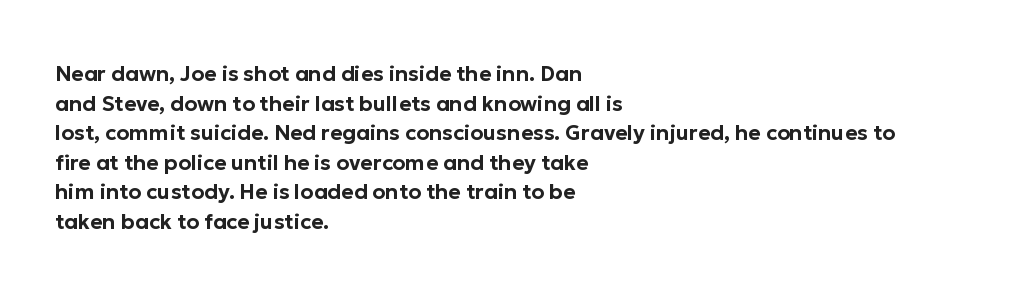
{"italic": "no", "underline": "no", "align": "left", "line_spacing": "normal", "line_spacing_ratio": 1.41, "letter_spacing": "normal", "letter_spacing_em": 0.0, "glyph_px": 21}
